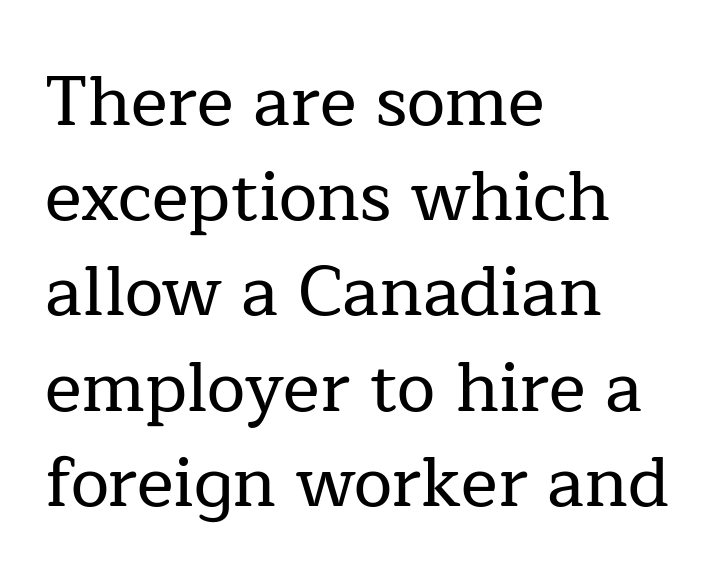
The image shows 69 px serif type, upright; set left-aligned, normal line spacing (1.38x), normal letter spacing, not underlined; low stroke contrast and a medium x-height.
